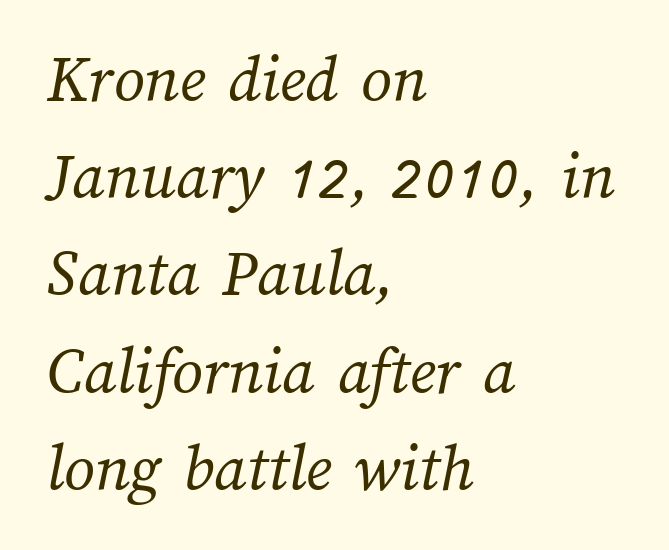
Q: Is the text bold? A: No.
Q: Is the text underlined? A: No.
Q: How is the paragraph aligned? A: Left-aligned.
Q: Is the spacing between letters normal or unusually wide? A: Normal.
Q: Is the spacing between lines tight, normal or loose? A: Normal.
Q: Width (condensed, normal, or wide)? A: Normal.
Q: Stroke contrast? A: Medium.
Q: x-height? A: Medium.
Q: Monospaced? A: No.
